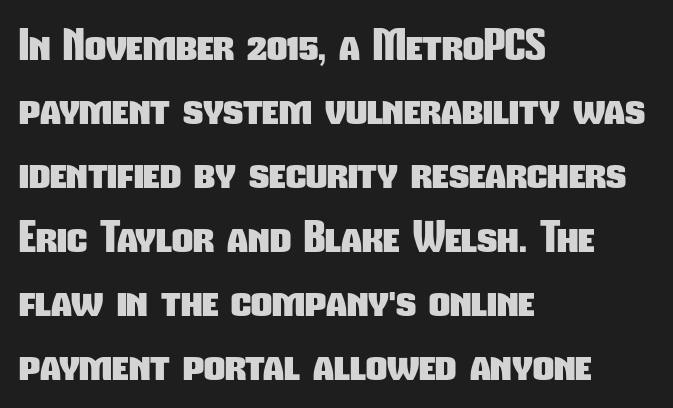
{"serif": "no", "bold": "yes", "weight": "heavy", "width": "condensed", "stroke_contrast": "low", "x_height": "medium", "monospaced": "no", "underline": "no", "align": "left", "line_spacing": "normal", "line_spacing_ratio": 1.56, "letter_spacing": "normal", "letter_spacing_em": 0.0, "glyph_px": 41}
